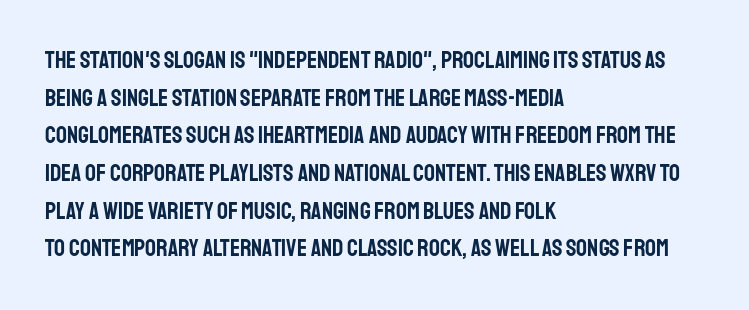
Q: Is the text italic (slanted)? A: No, it is upright.
Q: Is the text underlined? A: No.
Q: How is the paragraph aligned? A: Left-aligned.
Q: Is the spacing between letters normal or unusually wide? A: Normal.
Q: Is the spacing between lines tight, normal or loose? A: Normal.
